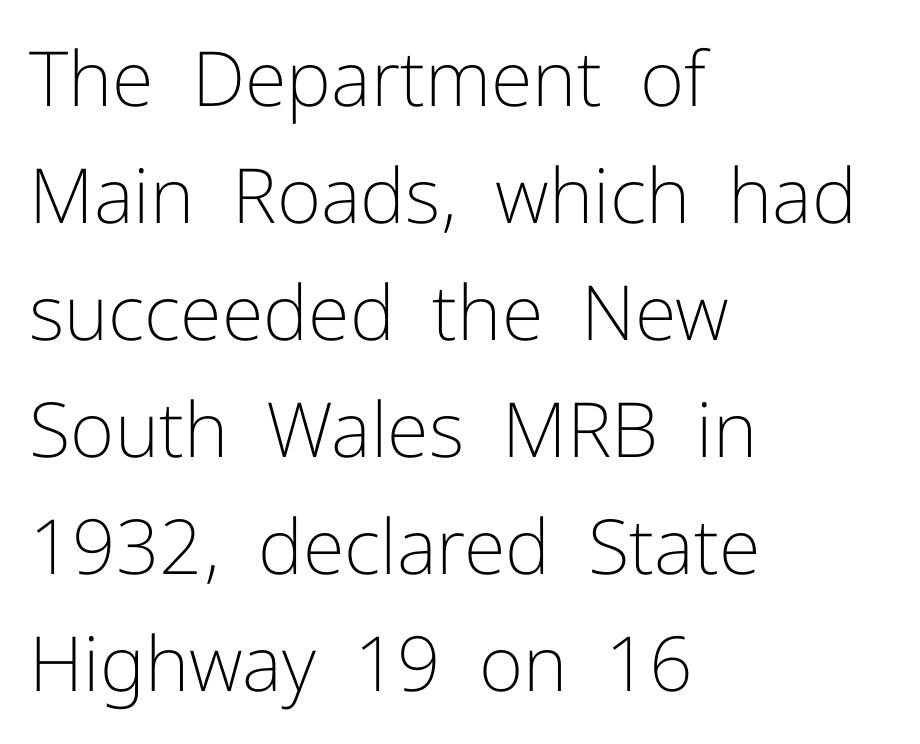
Underlining? Definitely not there. The rendering uses a moderate line-height, typical for paragraphs. Left-aligned paragraph, ragged on the right. A typesetter would mark this as roman, not italic. Here the designer chose a conventional face with non-uniform glyph widths.
